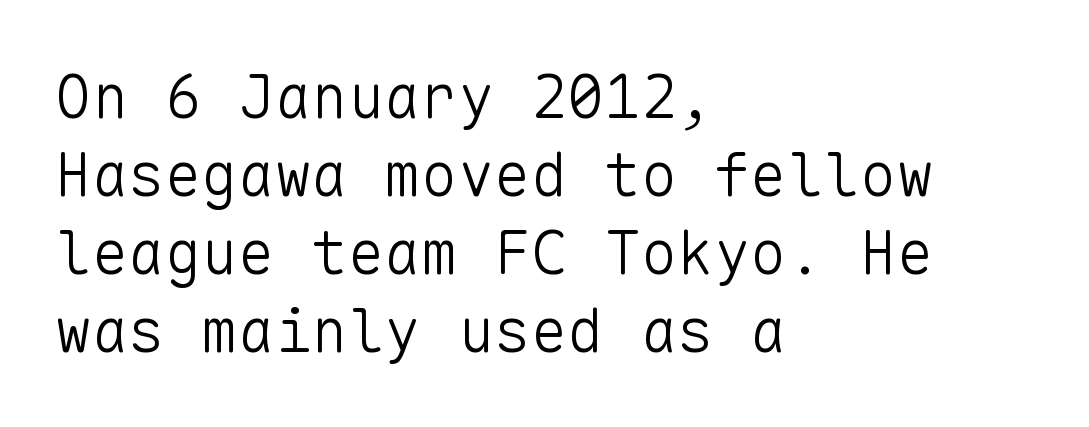
No italicization has been applied; the sample stays upright. There is no visible air inserted between adjacent glyphs. Notice how the passage keeps a crisp vertical edge on the left only. The face used here is monospaced, like something from a code editor.
